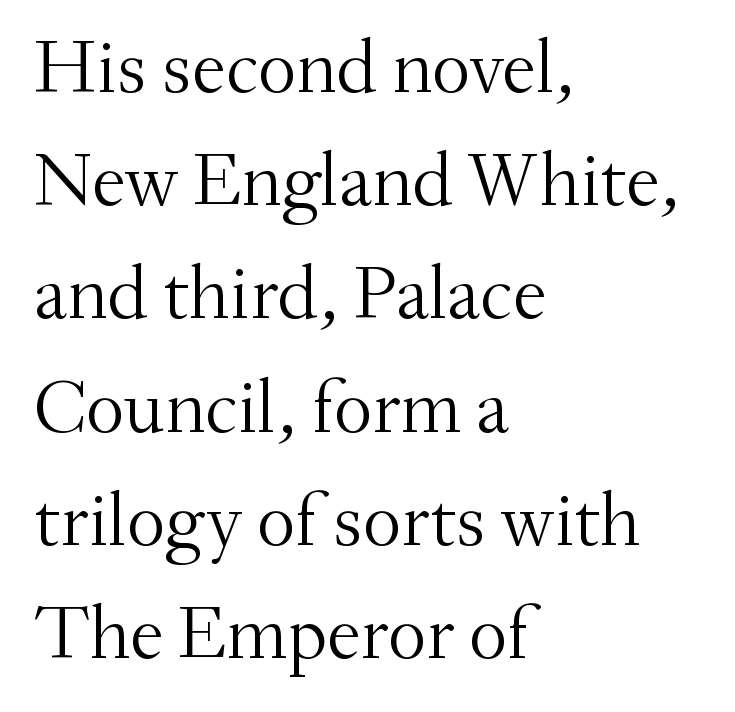
{"serif": "yes", "italic": "no", "bold": "no", "weight": "light", "width": "normal", "stroke_contrast": "medium", "x_height": "small", "monospaced": "no", "underline": "no", "align": "left", "line_spacing": "normal", "line_spacing_ratio": 1.49, "letter_spacing": "normal", "letter_spacing_em": 0.0, "glyph_px": 76}
